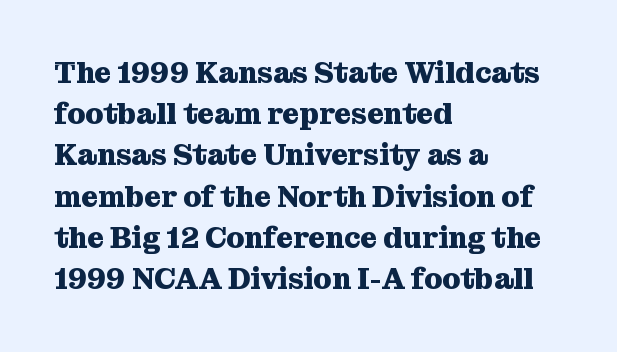
Q: Is the text bold? A: Yes.
Q: Is the text italic (slanted)? A: No, it is upright.
Q: Is the typeface a serif or a sans-serif typeface? A: Serif.
Q: Is the text underlined? A: No.
Q: How is the paragraph aligned? A: Left-aligned.
Q: Is the spacing between letters normal or unusually wide? A: Normal.
Q: Is the spacing between lines tight, normal or loose? A: Normal.
Q: Width (condensed, normal, or wide)? A: Normal.
Q: Stroke contrast? A: Medium.
Q: x-height? A: Medium.
Q: Monospaced? A: No.
